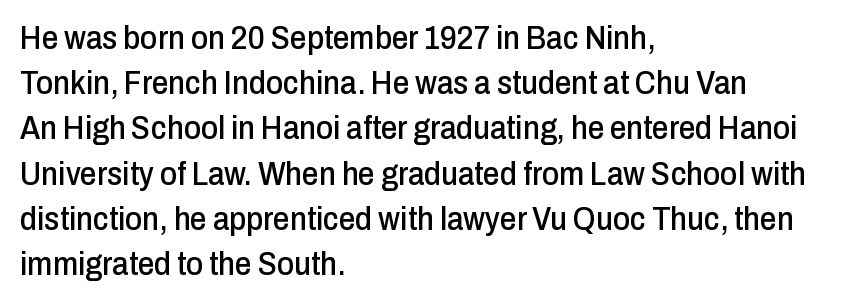
{"serif": "no", "italic": "no", "width": "condensed", "stroke_contrast": "low", "x_height": "medium", "monospaced": "no", "underline": "no", "align": "left", "line_spacing": "normal", "line_spacing_ratio": 1.37, "letter_spacing": "normal", "letter_spacing_em": 0.0, "glyph_px": 33}
